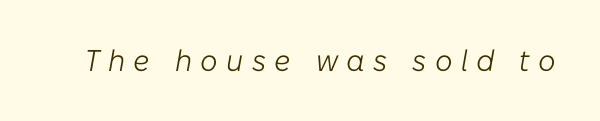
{"italic": "yes", "lean": "right", "slant_degrees": 10, "bold": "no", "weight": "light", "width": "normal", "stroke_contrast": "low", "x_height": "medium", "monospaced": "no", "underline": "no", "letter_spacing": "wide", "letter_spacing_em": 0.28, "glyph_px": 30}
